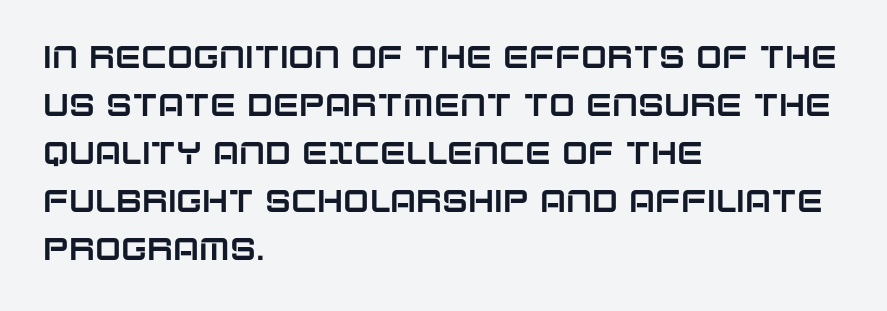
The image shows 31 px sans-serif type, upright; set left-aligned, normal line spacing (1.55x), normal letter spacing, not underlined; low stroke contrast and a large x-height.
